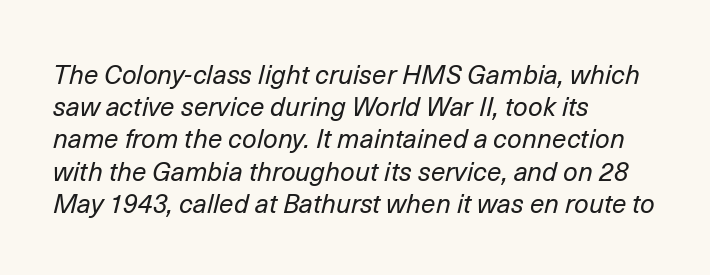
{"italic": "yes", "lean": "right", "slant_degrees": 14, "bold": "no", "underline": "no", "align": "left", "line_spacing_ratio": 1.24, "letter_spacing": "normal", "letter_spacing_em": 0.0, "glyph_px": 26}
